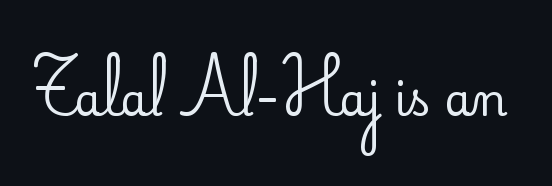
The specimen reads as upright at a glance. Note the varied advance widths — an 'i' is clearly narrower than an 'm'. These lines keep a tight, regular rhythm from letter to letter. You can tell from the footed stems that serif type was used. Beneath every word, the page is bare.
